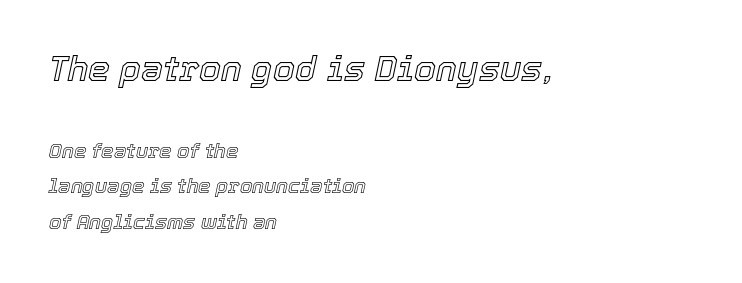
The typesetter chose a ragged-right arrangement here. Quick note: italic. Note: larger setting up top, smaller setting below. The passage shown is typed in a proportional face where columns would drift. The face used here is rendered with its standard letterfit.
